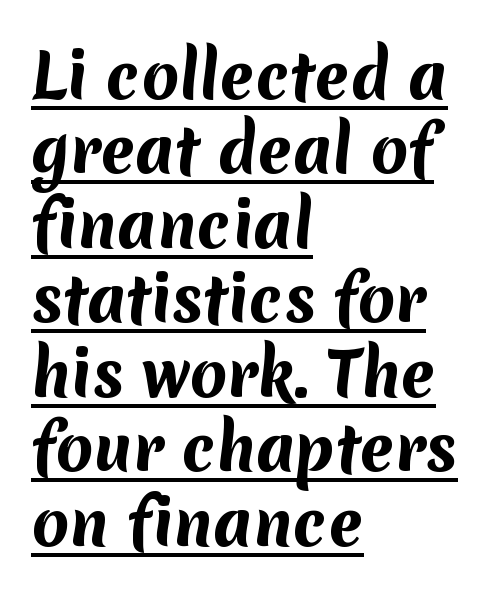
The image shows 61 px bold sans-serif type; set left-aligned, line spacing 1.22x, normal letter spacing, underlined; medium stroke contrast and a medium x-height.
